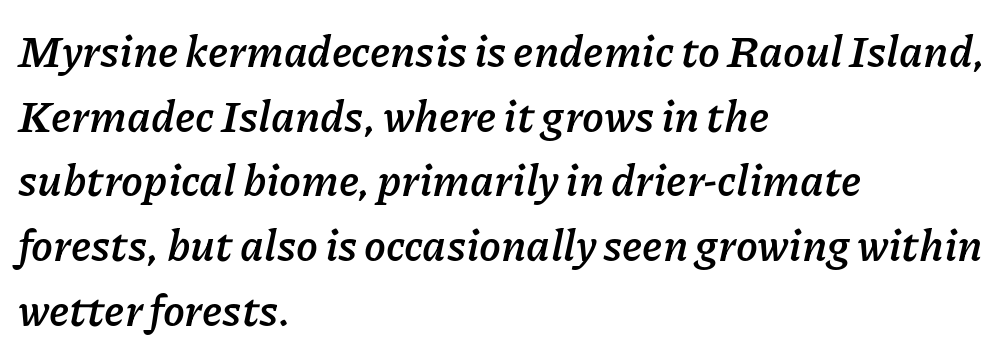
The image shows 44 px semibold type, italic (leaning right); set left-aligned, normal line spacing (1.47x), normal letter spacing, not underlined; low stroke contrast and a medium x-height.
